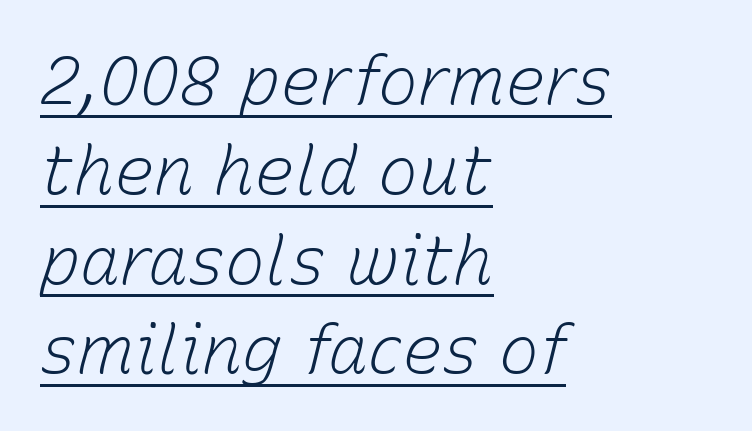
The passage shown has conventional tracking throughout. Rows of type keep a routine distance in the vertical direction. The compositor pushed each line to the left boundary. The letters look calm and open, with moderate or lighter stems. Looks like regular typesetting: each glyph gets only the width it needs. This is underlined copy, the kind a proofreader might mark for attention.
